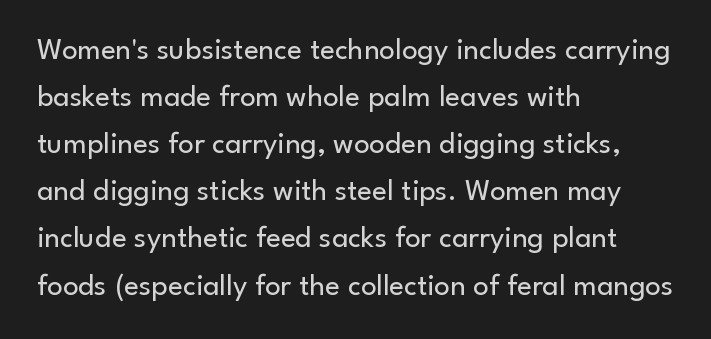
{"serif": "no", "italic": "no", "bold": "no", "weight": "regular", "width": "normal", "stroke_contrast": "low", "x_height": "small", "monospaced": "no", "underline": "no", "align": "left", "line_spacing": "normal", "line_spacing_ratio": 1.52, "letter_spacing": "normal", "letter_spacing_em": 0.0, "glyph_px": 31}
